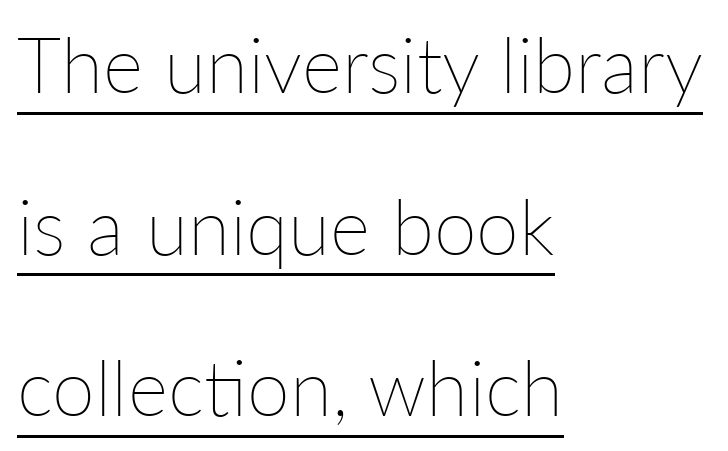
{"italic": "no", "bold": "no", "weight": "thin", "width": "normal", "stroke_contrast": "low", "x_height": "medium", "monospaced": "no", "underline": "yes", "align": "left", "line_spacing": "loose", "line_spacing_ratio": 2.1, "letter_spacing": "normal", "letter_spacing_em": 0.0, "glyph_px": 77}
